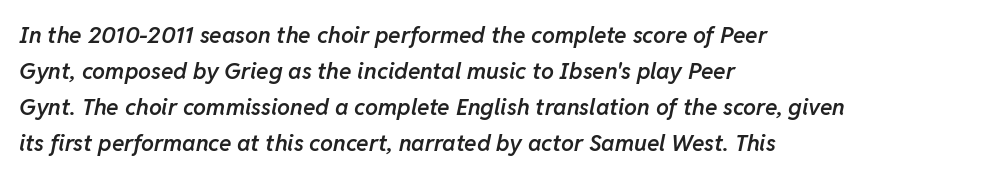
The image shows 23 px text type, italic (leaning right); set left-aligned, normal line spacing (1.56x), normal letter spacing, not underlined.
